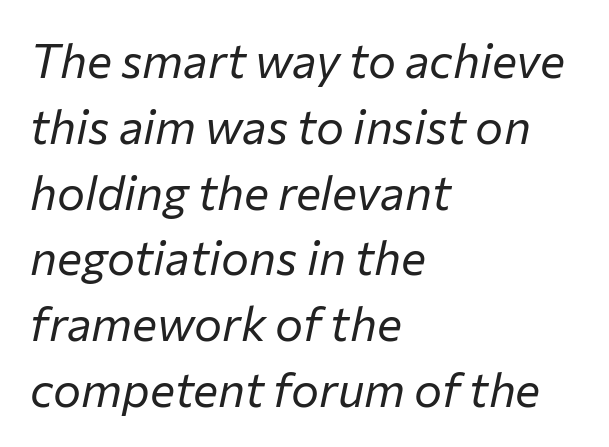
The image shows 47 px regular-weight type, italic (leaning right); set left-aligned, normal line spacing (1.4x), normal letter spacing, not underlined; low stroke contrast and a medium x-height.
